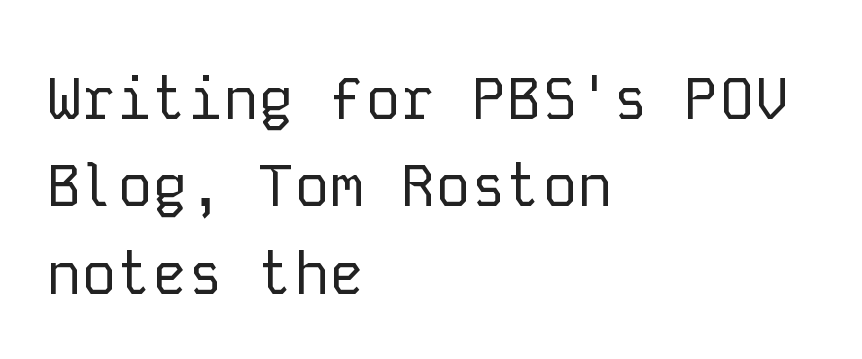
{"serif": "no", "italic": "no", "bold": "no", "weight": "regular", "width": "normal", "stroke_contrast": "low", "x_height": "medium", "monospaced": "yes", "underline": "no", "align": "left", "line_spacing": "normal", "line_spacing_ratio": 1.48, "letter_spacing": "normal", "letter_spacing_em": 0.0, "glyph_px": 59}
